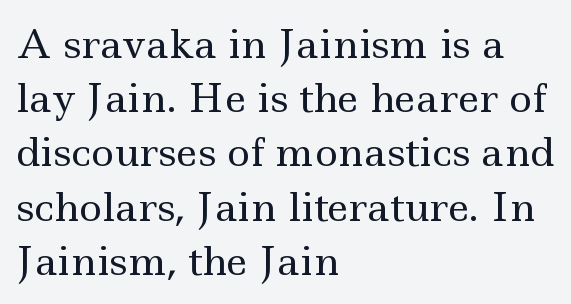
Q: Is the text bold? A: No.
Q: Is the text italic (slanted)? A: No, it is upright.
Q: Is the typeface a serif or a sans-serif typeface? A: Serif.
Q: Is the text underlined? A: No.
Q: How is the paragraph aligned? A: Left-aligned.
Q: Is the spacing between letters normal or unusually wide? A: Normal.
Q: Is the spacing between lines tight, normal or loose? A: Normal.
Q: Width (condensed, normal, or wide)? A: Wide.
Q: x-height? A: Small.
Q: Monospaced? A: No.
